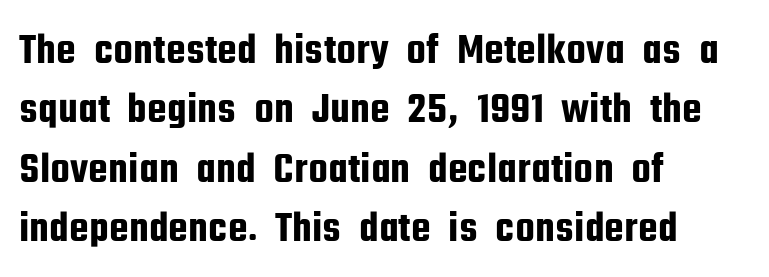
Q: Is the text italic (slanted)? A: No, it is upright.
Q: Is the typeface a serif or a sans-serif typeface? A: Sans-serif.
Q: Is the text underlined? A: No.
Q: How is the paragraph aligned? A: Left-aligned.
Q: Is the spacing between letters normal or unusually wide? A: Normal.
Q: Is the spacing between lines tight, normal or loose? A: Normal.
Q: Width (condensed, normal, or wide)? A: Condensed.
Q: Stroke contrast? A: Low.
Q: x-height? A: Medium.
Q: Monospaced? A: No.
